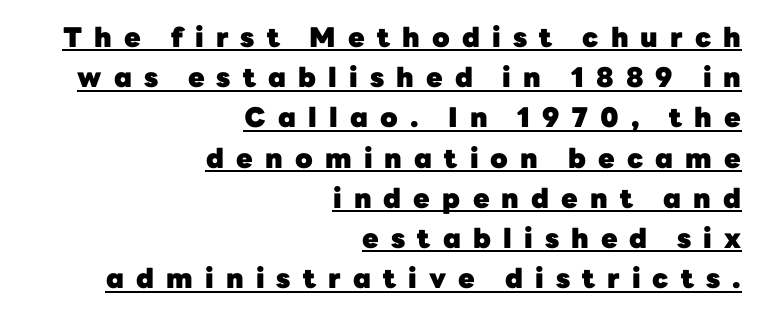
Q: Is the text bold? A: Yes.
Q: Is the text italic (slanted)? A: No, it is upright.
Q: Is the text underlined? A: Yes.
Q: How is the paragraph aligned? A: Right-aligned.
Q: Is the spacing between letters normal or unusually wide? A: Unusually wide.
Q: Is the spacing between lines tight, normal or loose? A: Normal.
